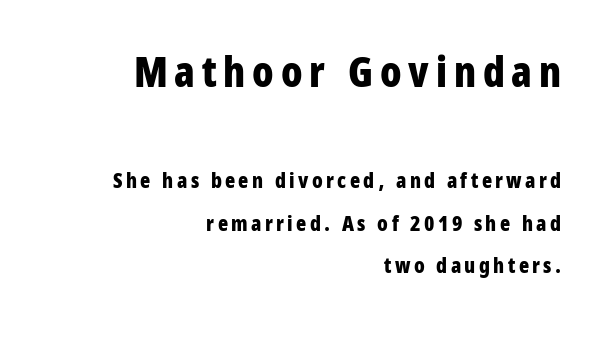
A student would call this right alignment; a typographer would say flush right, rag left. Varying glyph widths throughout — classic text-font behaviour. These lines are composed in type without serifs. Decoration check: the copy has no underline. Which chunk is bigger? The first one — the top block dwarfs the bottom.
